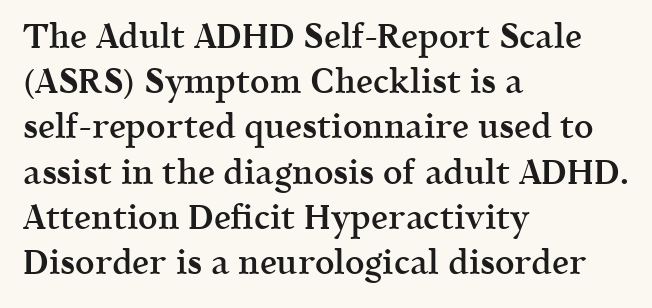
The paragraph has a hard left edge and a soft right edge. Check the space under the baseline: it is left empty. Weight check: semibold — heavier than regular, not quite bold. Vertical strokes here are truly vertical. Compared with typical paragraphs, the rows here are spaced about the same.
